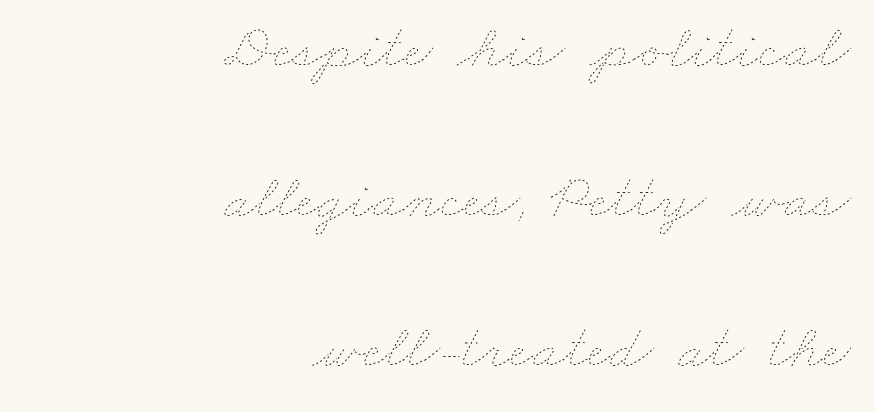
{"bold": "no", "weight": "thin", "width": "wide", "stroke_contrast": "low", "x_height": "small", "monospaced": "no", "underline": "no", "align": "right", "line_spacing": "loose", "line_spacing_ratio": 2.42, "letter_spacing": "normal", "letter_spacing_em": 0.0, "glyph_px": 62}
